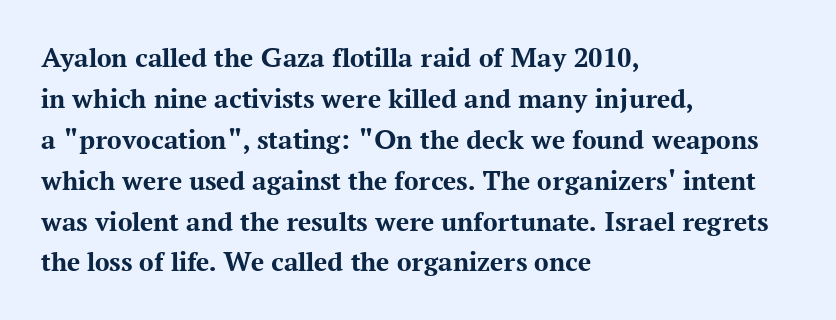
Q: Is the text bold? A: Yes.
Q: Is the text italic (slanted)? A: No, it is upright.
Q: Is the typeface a serif or a sans-serif typeface? A: Serif.
Q: Is the text underlined? A: No.
Q: How is the paragraph aligned? A: Left-aligned.
Q: Is the spacing between letters normal or unusually wide? A: Normal.
Q: Is the spacing between lines tight, normal or loose? A: Normal.
Q: Width (condensed, normal, or wide)? A: Normal.
Q: Stroke contrast? A: Medium.
Q: x-height? A: Medium.
Q: Monospaced? A: No.
